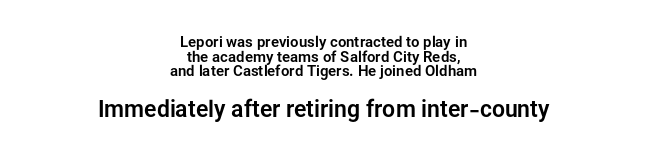
Q: Is the text italic (slanted)? A: No, it is upright.
Q: Is the text underlined? A: No.
Q: How is the paragraph aligned? A: Centered.
Q: Is the spacing between letters normal or unusually wide? A: Normal.
Q: Is the spacing between lines tight, normal or loose? A: Tight.
Q: Which block of text is set in a larger size, the first (top) or the second (bottom)? A: The second (bottom) one.
